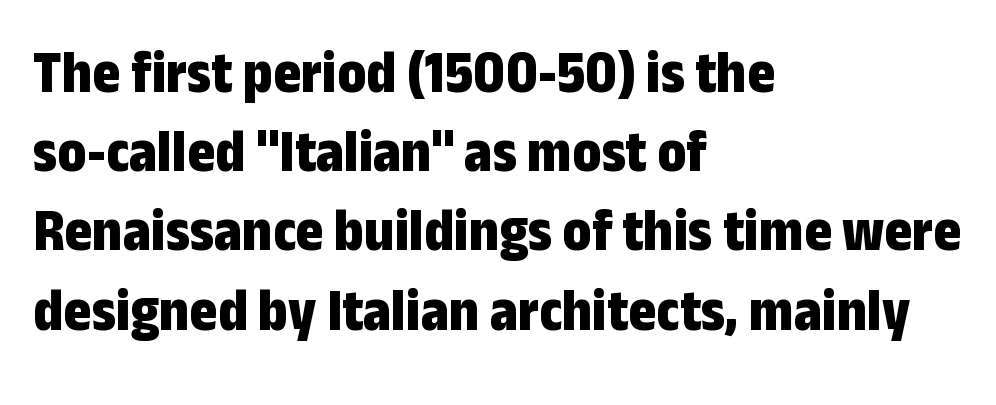
{"serif": "no", "italic": "no", "bold": "yes", "weight": "bold", "width": "condensed", "stroke_contrast": "low", "x_height": "medium", "monospaced": "no", "underline": "no", "align": "left", "line_spacing": "normal", "line_spacing_ratio": 1.32, "letter_spacing": "normal", "letter_spacing_em": 0.0, "glyph_px": 60}
